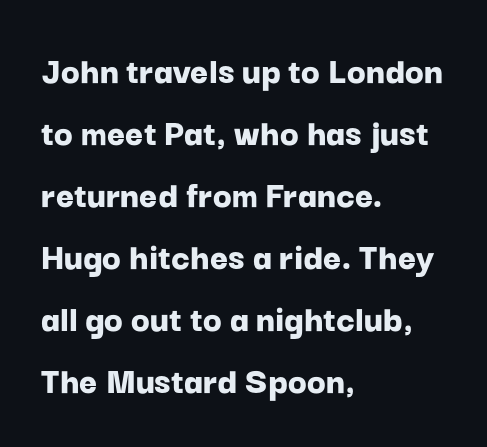
{"serif": "no", "italic": "no", "bold": "yes", "weight": "bold", "width": "normal", "stroke_contrast": "low", "x_height": "medium", "monospaced": "no", "underline": "no", "align": "left", "line_spacing": "normal", "line_spacing_ratio": 1.59, "letter_spacing": "normal", "letter_spacing_em": 0.0, "glyph_px": 39}
